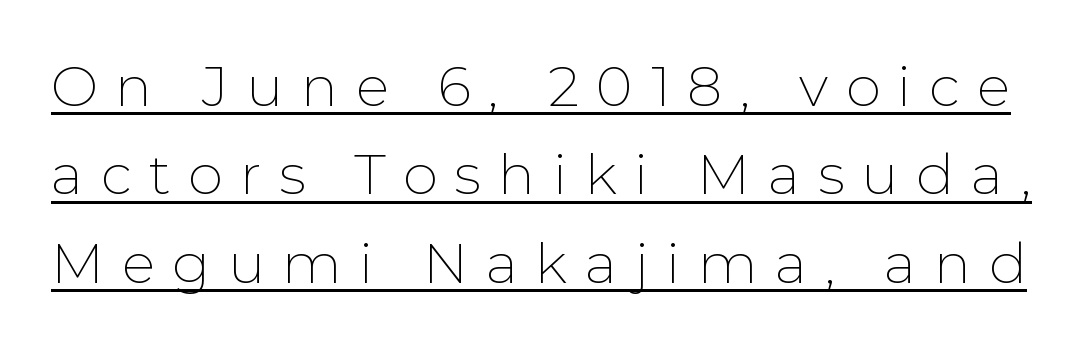
Q: Is the text bold? A: No.
Q: Is the text italic (slanted)? A: No, it is upright.
Q: Is the typeface a serif or a sans-serif typeface? A: Sans-serif.
Q: Is the text underlined? A: Yes.
Q: Is the spacing between letters normal or unusually wide? A: Unusually wide.
Q: Is the spacing between lines tight, normal or loose? A: Normal.
Q: Width (condensed, normal, or wide)? A: Normal.
Q: Stroke contrast? A: Low.
Q: x-height? A: Medium.
Q: Monospaced? A: No.
